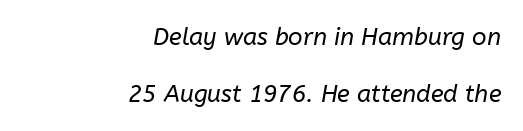
The image shows 24 px text type, italic (leaning right); set right-aligned, loose line spacing (2.37x), normal letter spacing, not underlined.
